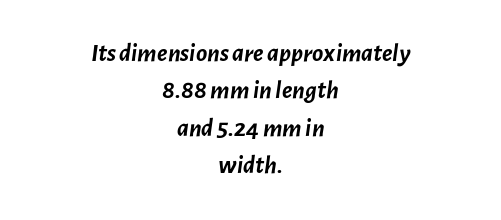
The image shows 26 px bold type, italic (leaning right); set centered, normal line spacing (1.44x), normal letter spacing, not underlined.
